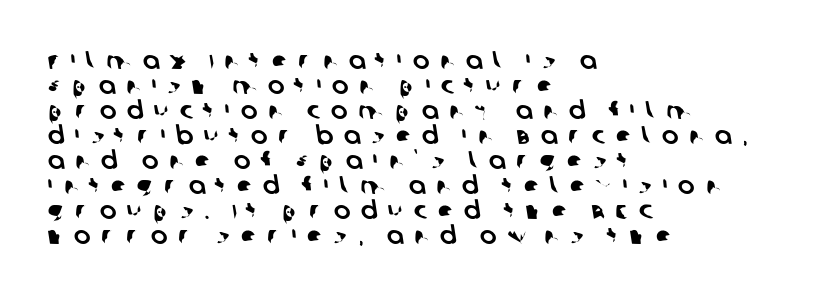
Q: Is the text underlined? A: No.
Q: How is the paragraph aligned? A: Left-aligned.
Q: Is the spacing between letters normal or unusually wide? A: Unusually wide.
Q: Is the spacing between lines tight, normal or loose? A: Tight.
